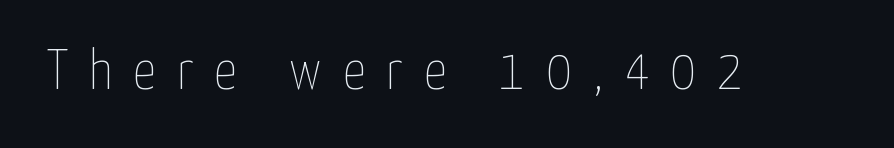
There is plenty of visible air inserted between adjacent glyphs. The lettering holds an erect, upright posture throughout. The space beneath each line is pristine and unruled. Note the varied advance widths — an 'i' is clearly narrower than an 'm'. The font sits on the lighter half of the weight spectrum, regular included.
